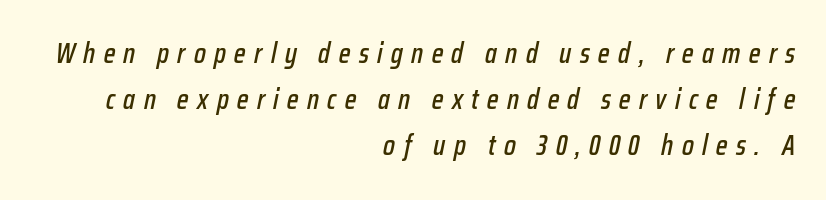
{"italic": "yes", "lean": "right", "slant_degrees": 12, "width": "condensed", "stroke_contrast": "low", "x_height": "medium", "monospaced": "no", "underline": "no", "align": "right", "line_spacing": "normal", "line_spacing_ratio": 1.65, "letter_spacing": "wide", "letter_spacing_em": 0.3, "glyph_px": 28}
